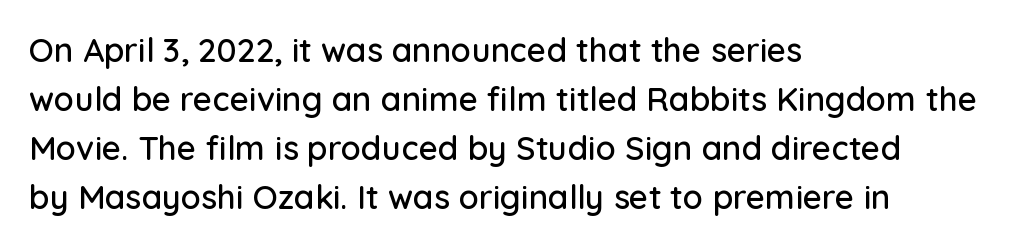
Q: Is the text italic (slanted)? A: No, it is upright.
Q: Is the typeface a serif or a sans-serif typeface? A: Sans-serif.
Q: Is the text underlined? A: No.
Q: How is the paragraph aligned? A: Left-aligned.
Q: Is the spacing between letters normal or unusually wide? A: Normal.
Q: Is the spacing between lines tight, normal or loose? A: Normal.
Q: Width (condensed, normal, or wide)? A: Normal.
Q: Stroke contrast? A: Low.
Q: x-height? A: Medium.
Q: Monospaced? A: No.
